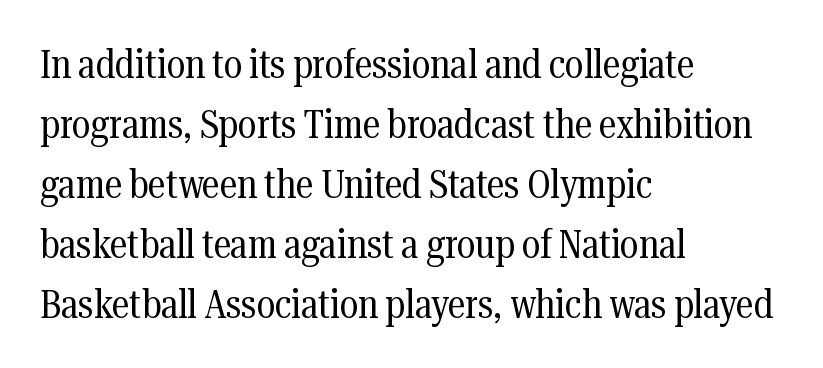
Q: Is the text bold? A: No.
Q: Is the text italic (slanted)? A: No, it is upright.
Q: Is the typeface a serif or a sans-serif typeface? A: Serif.
Q: Is the text underlined? A: No.
Q: How is the paragraph aligned? A: Left-aligned.
Q: Is the spacing between letters normal or unusually wide? A: Normal.
Q: Is the spacing between lines tight, normal or loose? A: Normal.
Q: Width (condensed, normal, or wide)? A: Condensed.
Q: Stroke contrast? A: Medium.
Q: x-height? A: Medium.
Q: Monospaced? A: No.
